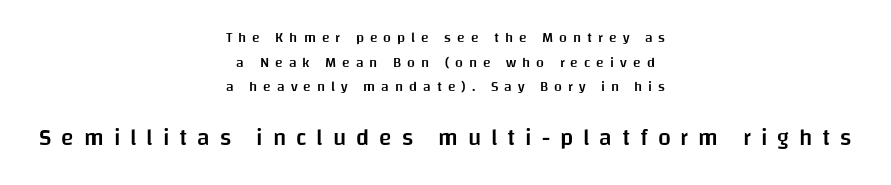
{"italic": "no", "bold": "semi", "underline": "no", "align": "center", "line_spacing_ratio": 1.76, "letter_spacing": "wide", "letter_spacing_em": 0.43, "larger_block": "second", "size_ratio": 1.64, "glyph_px": 23}
